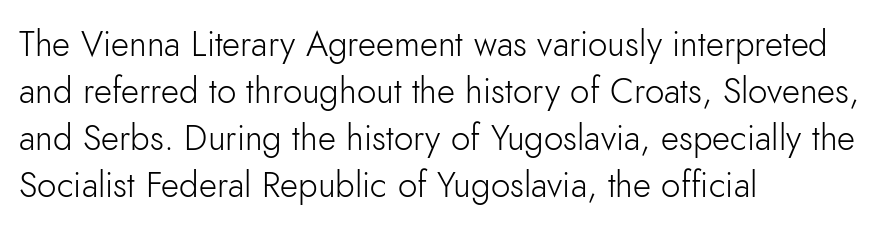
Q: Is the text bold? A: No.
Q: Is the text italic (slanted)? A: No, it is upright.
Q: Is the typeface a serif or a sans-serif typeface? A: Sans-serif.
Q: Is the text underlined? A: No.
Q: How is the paragraph aligned? A: Left-aligned.
Q: Is the spacing between letters normal or unusually wide? A: Normal.
Q: Is the spacing between lines tight, normal or loose? A: Normal.
Q: Width (condensed, normal, or wide)? A: Normal.
Q: Stroke contrast? A: Low.
Q: x-height? A: Small.
Q: Monospaced? A: No.
